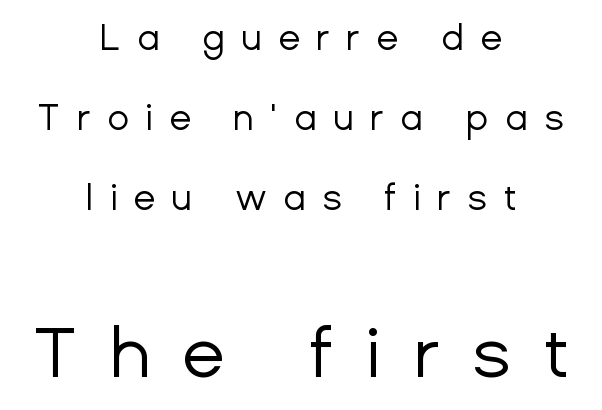
The image shows 71 px regular-weight sans-serif type, upright; set centered, loose line spacing (2.22x), unusually wide letter spacing (+0.45 em), not underlined; the second (bottom) block is 1.97x larger; low stroke contrast and a medium x-height.
